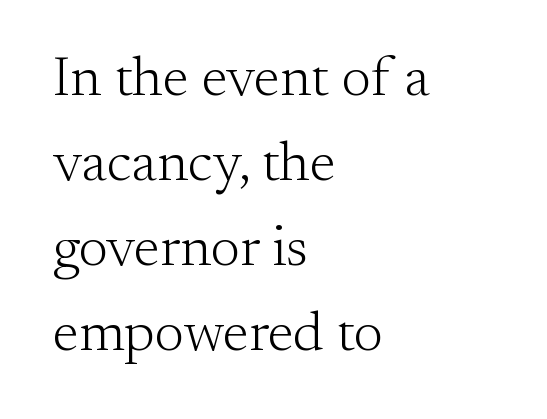
Q: Is the text bold? A: No.
Q: Is the text italic (slanted)? A: No, it is upright.
Q: Is the typeface a serif or a sans-serif typeface? A: Serif.
Q: Is the text underlined? A: No.
Q: How is the paragraph aligned? A: Left-aligned.
Q: Is the spacing between letters normal or unusually wide? A: Normal.
Q: Is the spacing between lines tight, normal or loose? A: Normal.
Q: Width (condensed, normal, or wide)? A: Normal.
Q: Stroke contrast? A: Medium.
Q: x-height? A: Small.
Q: Monospaced? A: No.
